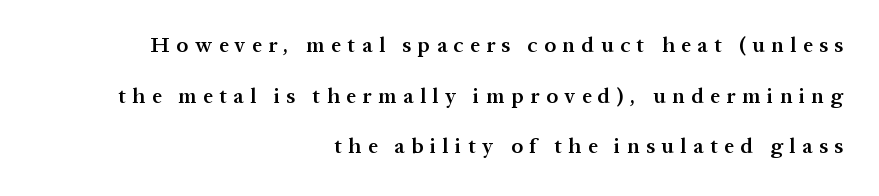
{"italic": "no", "bold": "semi", "underline": "no", "align": "right", "line_spacing": "loose", "line_spacing_ratio": 2.41, "letter_spacing": "wide", "letter_spacing_em": 0.32, "glyph_px": 21}
